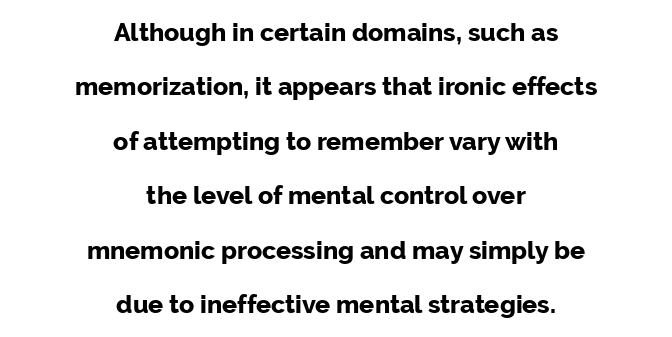
{"italic": "no", "bold": "yes", "underline": "no", "align": "center", "line_spacing": "loose", "line_spacing_ratio": 2.18, "letter_spacing": "normal", "letter_spacing_em": 0.0, "glyph_px": 25}
